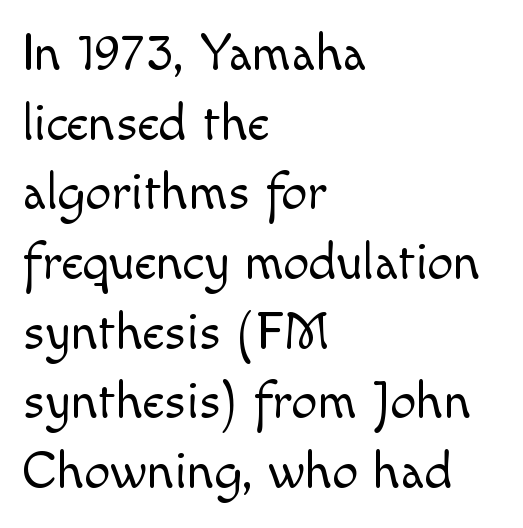
Q: Is the text bold? A: No.
Q: Is the text italic (slanted)? A: No, it is upright.
Q: Is the typeface a serif or a sans-serif typeface? A: Sans-serif.
Q: Is the text underlined? A: No.
Q: How is the paragraph aligned? A: Left-aligned.
Q: Is the spacing between letters normal or unusually wide? A: Normal.
Q: Is the spacing between lines tight, normal or loose? A: Normal.
Q: Width (condensed, normal, or wide)? A: Normal.
Q: x-height? A: Small.
Q: Monospaced? A: No.
